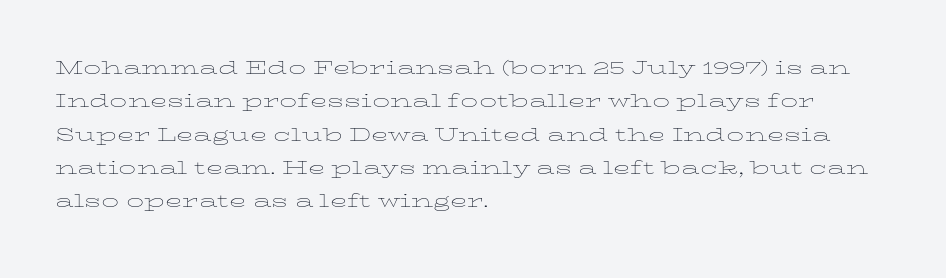
How would I describe the line gaps? Plain and ordinary. Just letters on the line, the space beneath them empty. Alignment: flush left. In terms of posture, this sample is upright.
